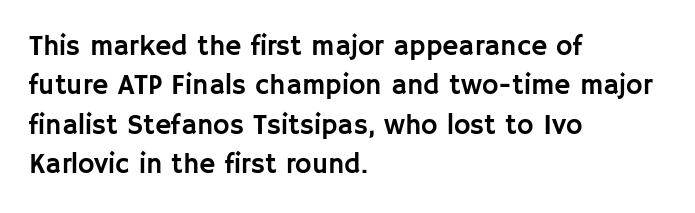
{"serif": "no", "italic": "no", "width": "normal", "stroke_contrast": "low", "x_height": "large", "monospaced": "no", "underline": "no", "align": "left", "line_spacing": "normal", "line_spacing_ratio": 1.41, "letter_spacing": "normal", "letter_spacing_em": 0.0, "glyph_px": 28}
